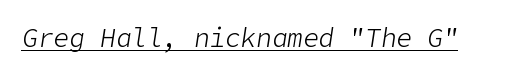
Look at the tracking — it's just the regular setting, nothing added. These characters rest on top of a visible drawn line. Weight: not bold — regular or lighter. When letters slant like this, we call the style italic.
